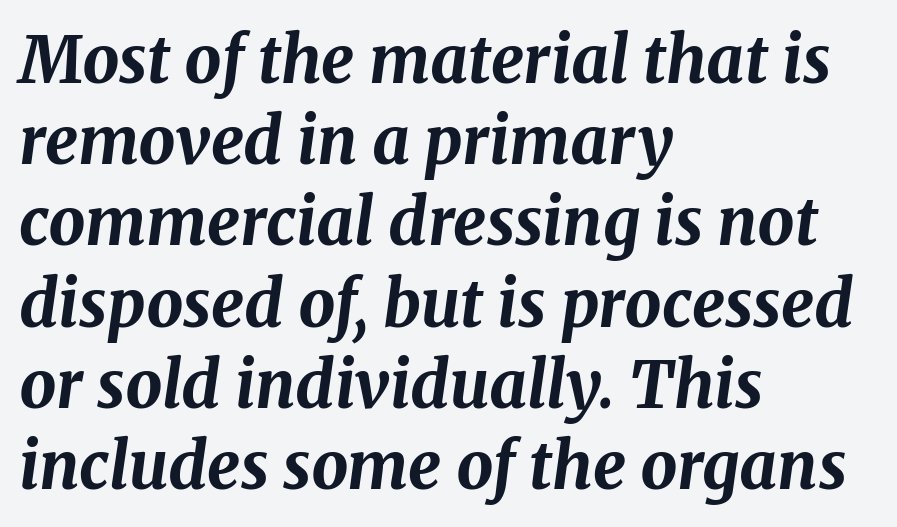
The axis of the letterforms is tilted away from vertical. In terms of leading, this rendering sits right in the middle. There is no visible air inserted between adjacent glyphs. Emphasis by weight is at full strength: bold.
